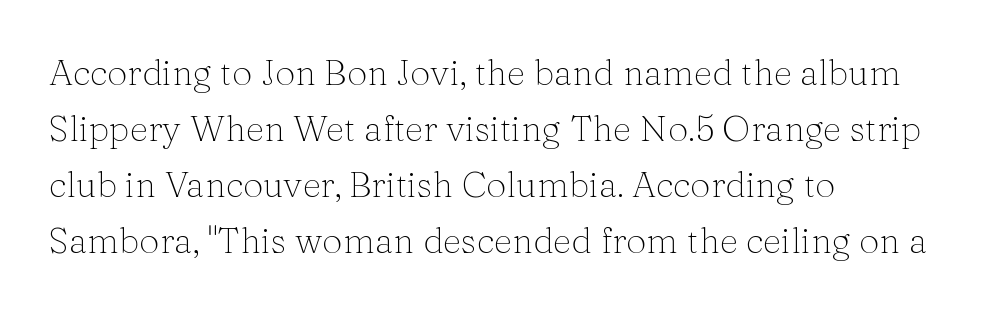
Q: Is the text bold? A: No.
Q: Is the text italic (slanted)? A: No, it is upright.
Q: Is the typeface a serif or a sans-serif typeface? A: Serif.
Q: Is the text underlined? A: No.
Q: How is the paragraph aligned? A: Left-aligned.
Q: Is the spacing between letters normal or unusually wide? A: Normal.
Q: Is the spacing between lines tight, normal or loose? A: Normal.
Q: Width (condensed, normal, or wide)? A: Normal.
Q: Stroke contrast? A: Medium.
Q: x-height? A: Medium.
Q: Monospaced? A: No.
